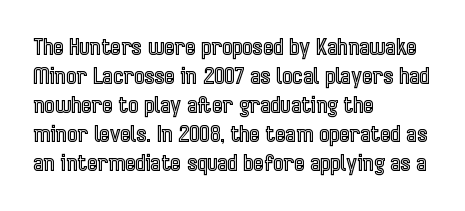
Q: Is the text italic (slanted)? A: No, it is upright.
Q: Is the text underlined? A: No.
Q: How is the paragraph aligned? A: Left-aligned.
Q: Is the spacing between letters normal or unusually wide? A: Normal.
Q: Is the spacing between lines tight, normal or loose? A: Normal.
